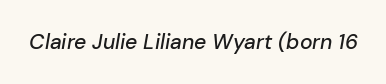
Q: Is the text italic (slanted)? A: Yes, it leans right by about 10 degrees.
Q: Is the text underlined? A: No.
Q: Is the spacing between letters normal or unusually wide? A: Normal.
